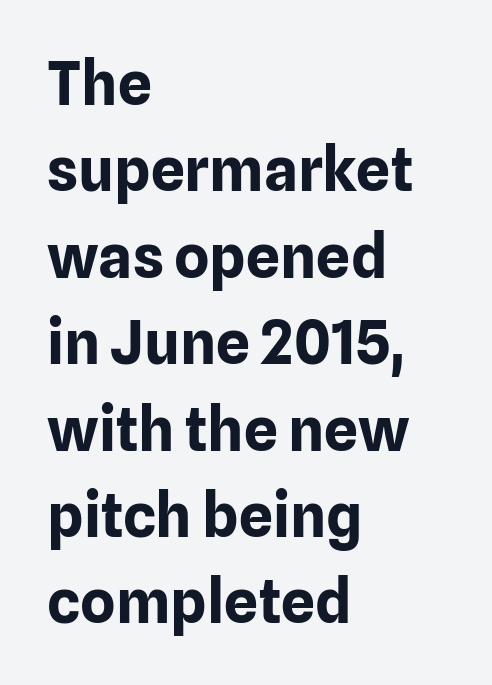
The image shows 60 px bold sans-serif type, upright; set left-aligned, normal line spacing (1.44x), normal letter spacing, not underlined; low stroke contrast and a medium x-height.
